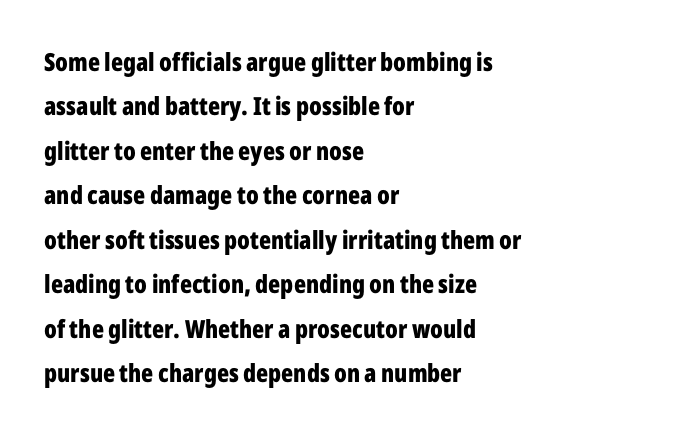
{"italic": "no", "bold": "yes", "underline": "no", "align": "left", "line_spacing_ratio": 1.78, "letter_spacing": "normal", "letter_spacing_em": 0.0, "glyph_px": 25}
